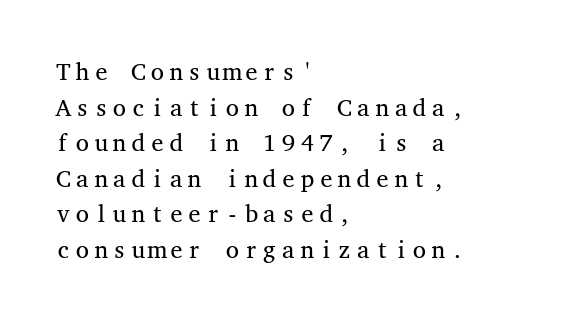
{"italic": "no", "bold": "no", "underline": "no", "align": "left", "line_spacing": "normal", "line_spacing_ratio": 1.48, "letter_spacing": "normal", "letter_spacing_em": 0.0, "glyph_px": 24}
